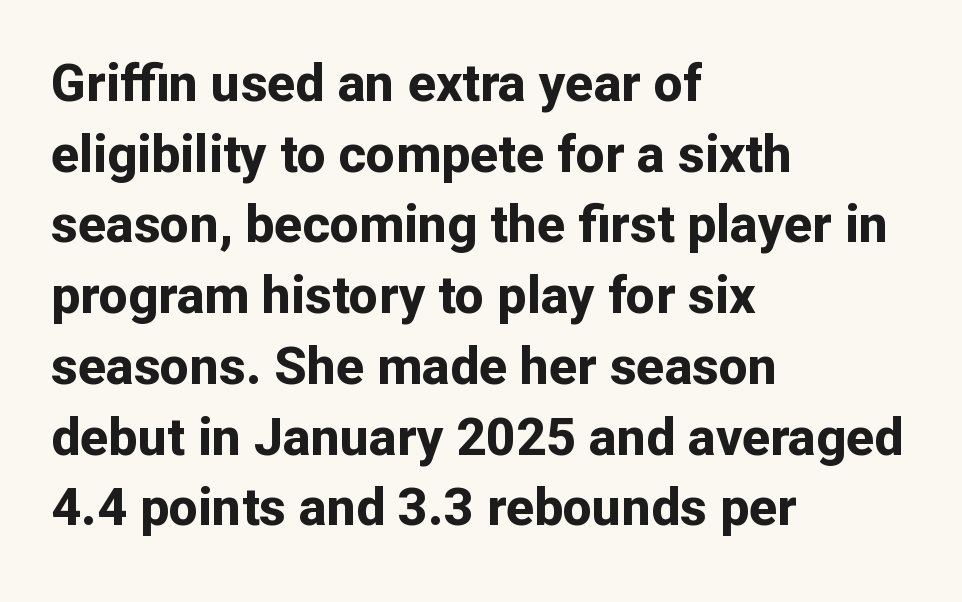
{"serif": "no", "italic": "no", "bold": "yes", "weight": "bold", "width": "normal", "stroke_contrast": "low", "x_height": "medium", "monospaced": "no", "underline": "no", "align": "left", "line_spacing": "normal", "line_spacing_ratio": 1.36, "letter_spacing": "normal", "letter_spacing_em": 0.0, "glyph_px": 52}
